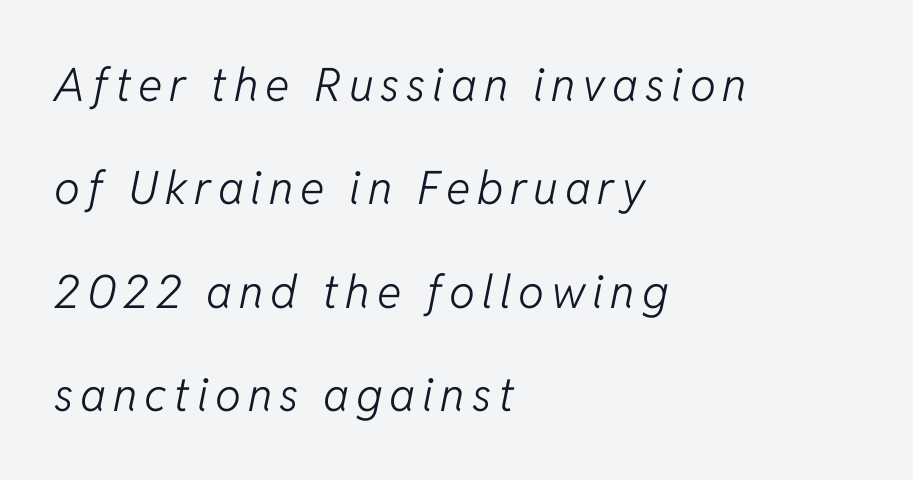
Each letter keeps its own natural width here, so spacing adapts to shape. Rows of type keep a wide berth in the vertical direction. Visually the block forms a straight wall on the left and a jagged coastline on the right. The area under the type is left untouched. The strokes are not fattened; the text isn't bold.
